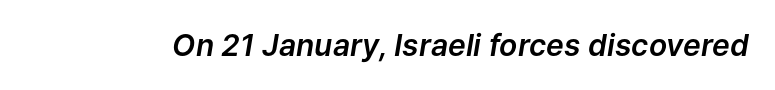
{"italic": "yes", "lean": "right", "slant_degrees": 9, "width": "normal", "stroke_contrast": "low", "x_height": "medium", "monospaced": "no", "underline": "no", "letter_spacing": "normal", "letter_spacing_em": 0.0, "glyph_px": 30}
